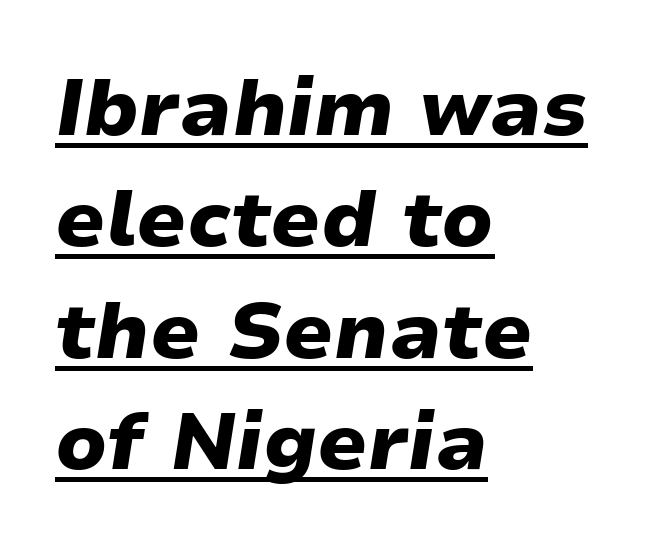
I'd describe the lettering as bold — thick and assertive. How would I describe the line gaps? Plain and ordinary. The letters advance in unequal steps, a hallmark of proportional type. What decoration does the sample have? An underline. Posture: slanted. The paragraph shown leans on its left margin.
